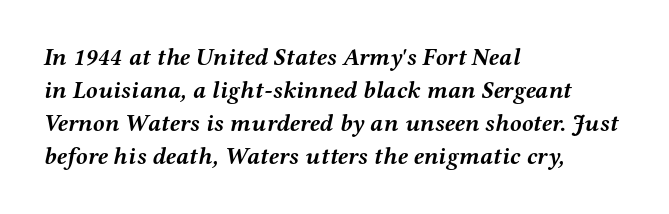
{"italic": "yes", "lean": "right", "slant_degrees": 12, "bold": "yes", "underline": "no", "align": "left", "line_spacing": "normal", "line_spacing_ratio": 1.38, "letter_spacing": "normal", "letter_spacing_em": 0.0, "glyph_px": 24}
